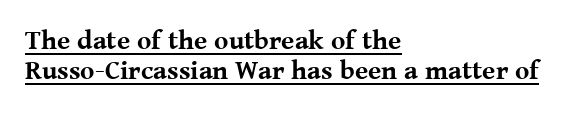
The image shows 27 px bold type, upright; set left-aligned, tight line spacing (1.12x), normal letter spacing, underlined.
